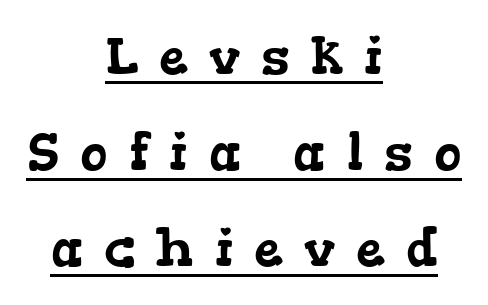
Q: Is the typeface a serif or a sans-serif typeface? A: Serif.
Q: Is the text underlined? A: Yes.
Q: How is the paragraph aligned? A: Centered.
Q: Is the spacing between letters normal or unusually wide? A: Unusually wide.
Q: Width (condensed, normal, or wide)? A: Wide.
Q: Stroke contrast? A: Low.
Q: x-height? A: Medium.
Q: Monospaced? A: No.
